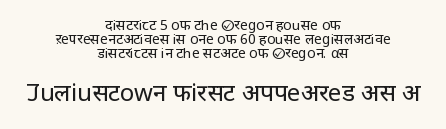
Q: Is the text bold? A: No.
Q: Is the text italic (slanted)? A: No, it is upright.
Q: Is the text underlined? A: No.
Q: How is the paragraph aligned? A: Centered.
Q: Is the spacing between letters normal or unusually wide? A: Normal.
Q: Is the spacing between lines tight, normal or loose? A: Tight.
Q: Which block of text is set in a larger size, the first (top) or the second (bottom)? A: The second (bottom) one.
